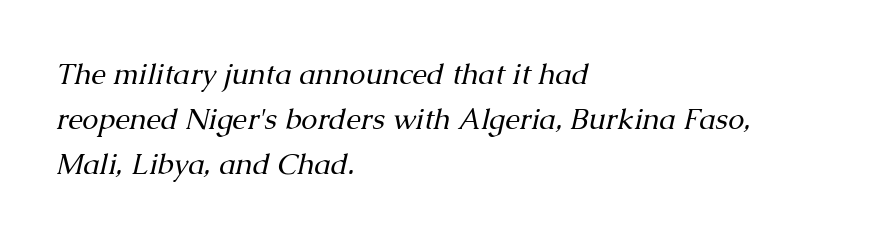
Q: Is the text bold? A: No.
Q: Is the text italic (slanted)? A: Yes, it leans right by about 13 degrees.
Q: Is the typeface a serif or a sans-serif typeface? A: Serif.
Q: Is the text underlined? A: No.
Q: How is the paragraph aligned? A: Left-aligned.
Q: Is the spacing between letters normal or unusually wide? A: Normal.
Q: Is the spacing between lines tight, normal or loose? A: Normal.
Q: Width (condensed, normal, or wide)? A: Normal.
Q: Stroke contrast? A: Medium.
Q: x-height? A: Medium.
Q: Monospaced? A: No.
